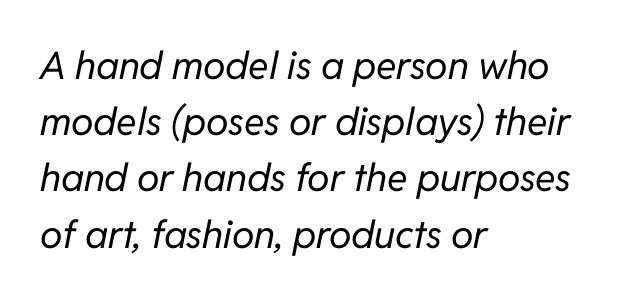
{"italic": "yes", "lean": "right", "slant_degrees": 11, "bold": "no", "weight": "regular", "width": "normal", "stroke_contrast": "low", "x_height": "medium", "monospaced": "no", "underline": "no", "align": "left", "line_spacing": "normal", "line_spacing_ratio": 1.48, "letter_spacing": "normal", "letter_spacing_em": 0.0, "glyph_px": 38}
